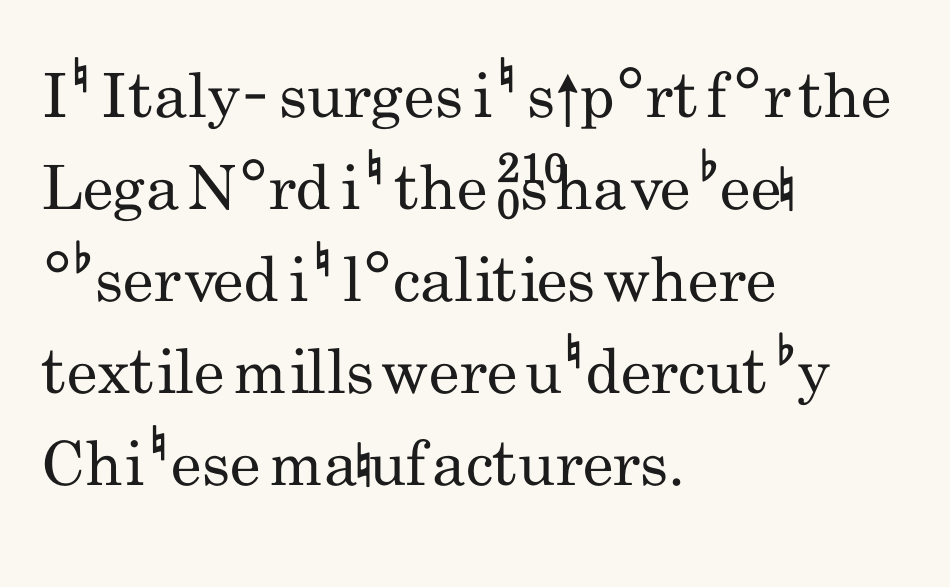
The image shows 61 px regular-weight, condensed sans-serif type, upright; set left-aligned, normal line spacing (1.51x), normal letter spacing, not underlined; low stroke contrast and a small x-height.
